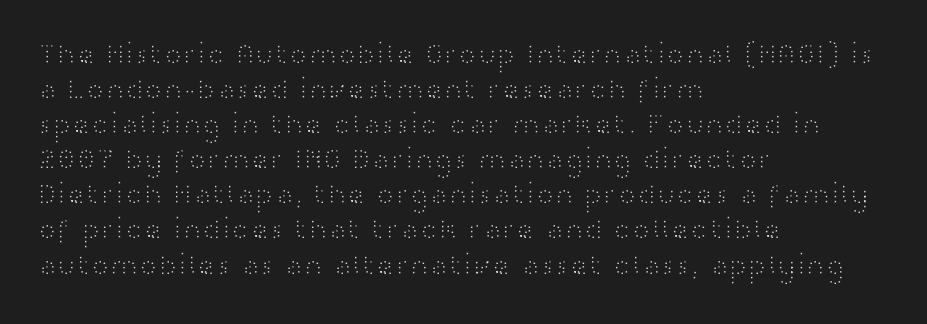
The image shows 29 px light, wide sans-serif type, upright; set left-aligned, line spacing 1.21x, normal letter spacing, not underlined; high stroke contrast and a medium x-height.
